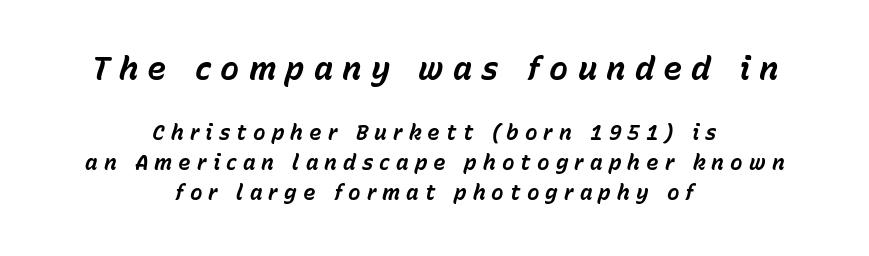
One-word summary of the alignment: center. Successive baselines arrive at the customary interval. You could only call the tracking loose — the letters float apart. Larger block? The one above; the one below is distinctly smaller.
